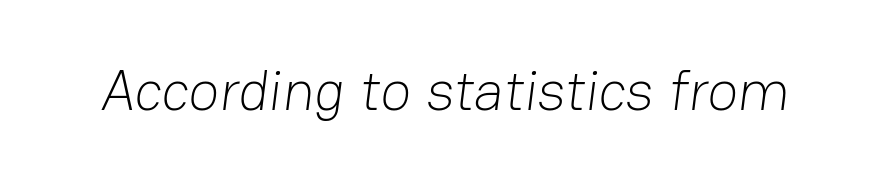
The image shows 57 px light sans-serif type; set normal letter spacing, not underlined; low stroke contrast and a medium x-height.
